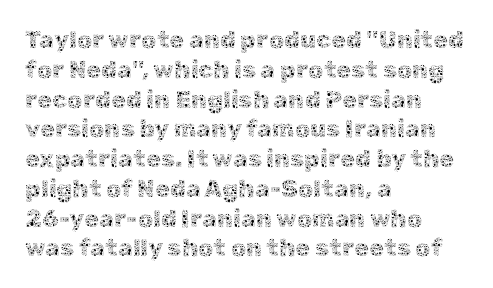
Q: Is the text bold? A: No.
Q: Is the text italic (slanted)? A: No, it is upright.
Q: Is the text underlined? A: No.
Q: How is the paragraph aligned? A: Left-aligned.
Q: Is the spacing between letters normal or unusually wide? A: Normal.
